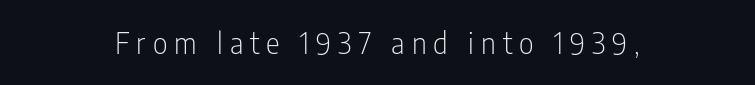
The image shows 29 px light, condensed sans-serif type, upright; set centered, unusually wide letter spacing (+0.24 em), not underlined; low stroke contrast and a medium x-height.
